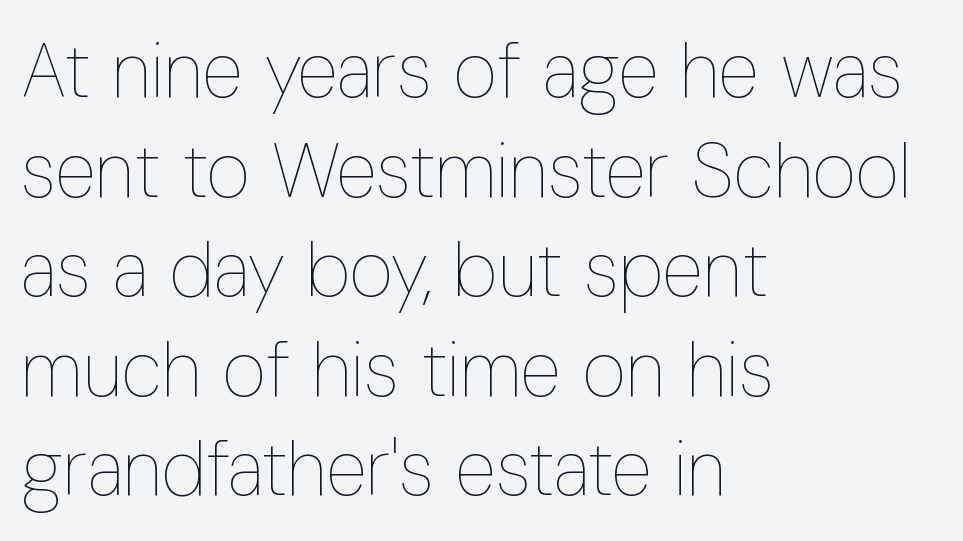
The image shows 76 px thin, condensed type, upright; set left-aligned, normal line spacing (1.31x), normal letter spacing, not underlined; low stroke contrast and a medium x-height.
